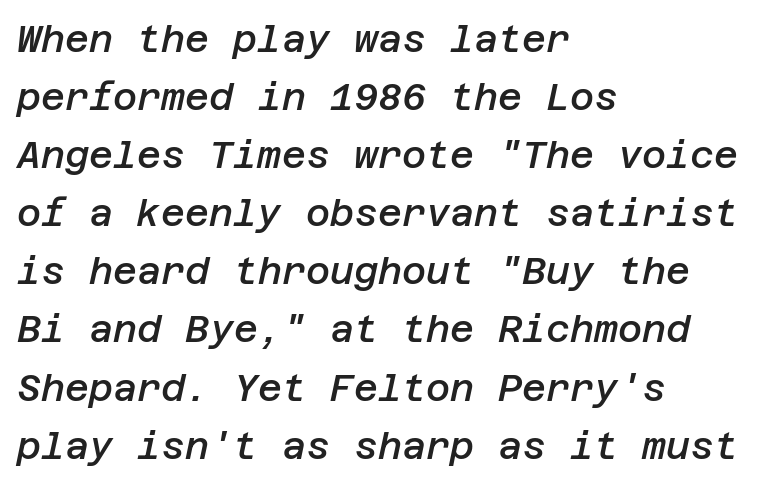
Only glyphs here, with clear space below each row. The letters are slanted; this is an italic face. The ragged edge is on the right, which tells us the setting is flush left. What stands out about the letter spacing? Nothing — it is the standard amount. Emphasis by weight is partial: semibold.
